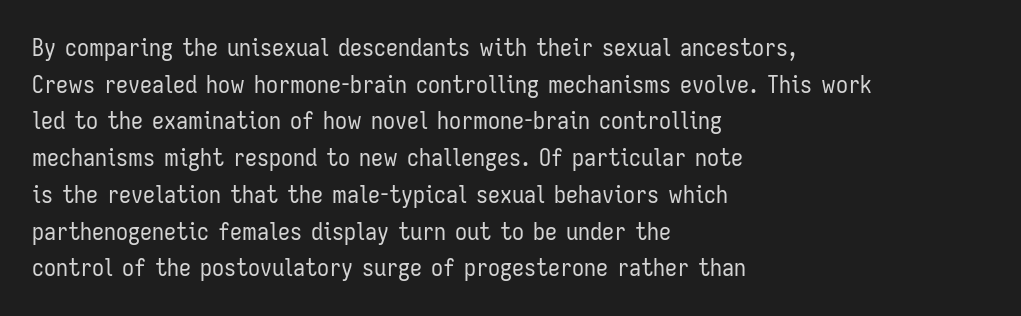
Standard letterfit; no display-style spreading of the glyphs. No chunkiness to these letters — they're not bold. This is roman type, the default non-slanted kind. Does the copy run flush right? No — it runs flush left.
